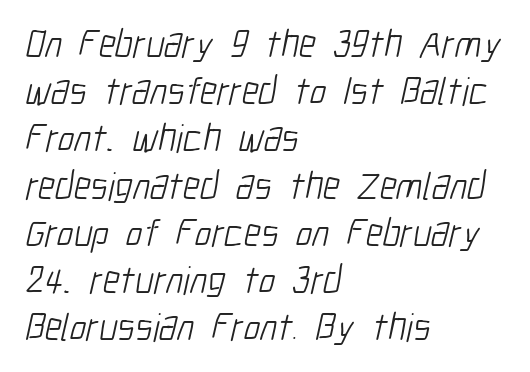
{"serif": "no", "bold": "no", "weight": "light", "width": "condensed", "stroke_contrast": "low", "x_height": "medium", "monospaced": "no", "underline": "no", "align": "left", "line_spacing_ratio": 1.21, "letter_spacing": "normal", "letter_spacing_em": 0.0, "glyph_px": 39}
